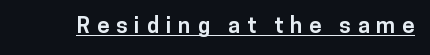
{"italic": "no", "bold": "yes", "underline": "yes", "letter_spacing": "wide", "letter_spacing_em": 0.31, "glyph_px": 22}
